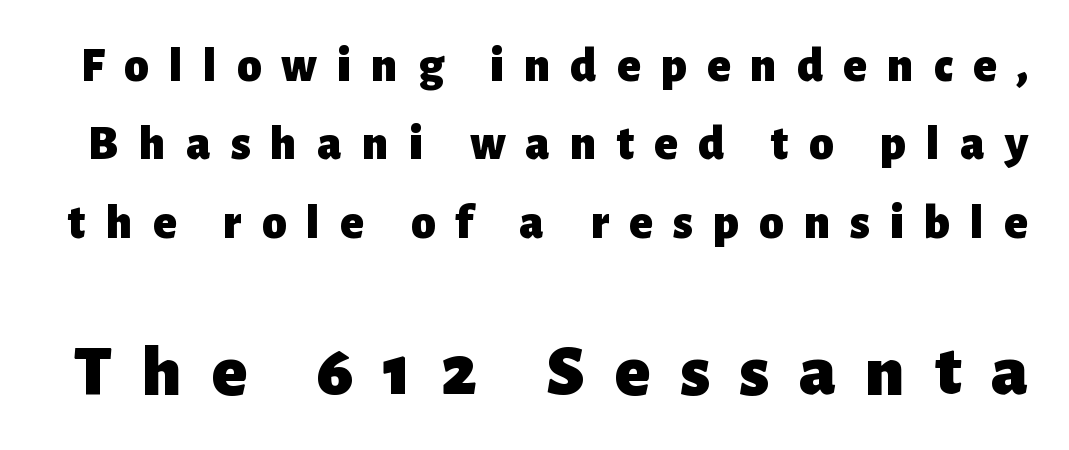
The typography opts for an upright posture over an oblique one. Baseline-to-baseline distance is the conventional proportion of letter height. As a designer I'd log this as weight 700, bold. Think of a printed novel: that variable character pitch is what you see here. Which of the two is more prominent by size? The second, at the bottom.
